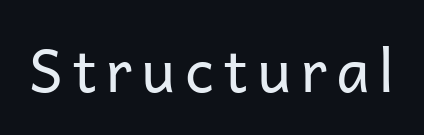
Lines of text with bare space underneath. Ascenders rise straight up at ninety degrees. Varying glyph widths throughout — classic text-font behaviour. Bold? No — there's no thickening of the strokes.
